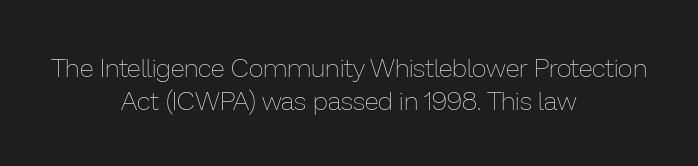
Compared with typical paragraphs, the rows here are spaced about the same. A bare baseline throughout the passage. Inter-character spacing is left at the font's built-in metrics. Caption: face not bold, strokes unweighted. No italicization has been applied; the sample stays upright. This rendering uses center alignment, leaving both contours irregular but symmetric.
